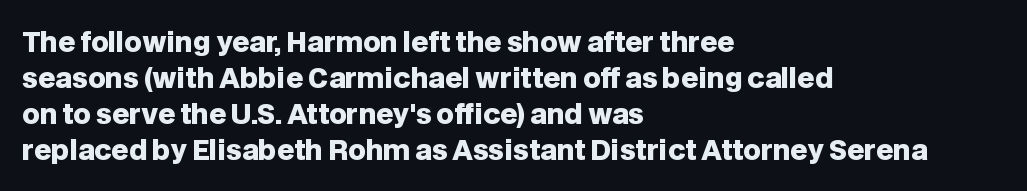
Q: Is the text bold? A: Yes.
Q: Is the text italic (slanted)? A: No, it is upright.
Q: Is the text underlined? A: No.
Q: How is the paragraph aligned? A: Left-aligned.
Q: Is the spacing between letters normal or unusually wide? A: Normal.
Q: Is the spacing between lines tight, normal or loose? A: Normal.
